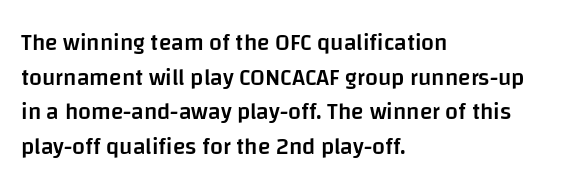
The image shows 23 px text type, upright; set left-aligned, normal line spacing (1.51x), normal letter spacing, not underlined.
